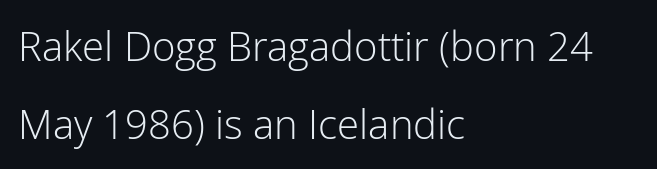
{"serif": "no", "italic": "no", "bold": "no", "weight": "light", "width": "normal", "stroke_contrast": "low", "x_height": "medium", "monospaced": "no", "underline": "no", "align": "left", "line_spacing": "loose", "line_spacing_ratio": 1.95, "letter_spacing": "normal", "letter_spacing_em": 0.0, "glyph_px": 40}
